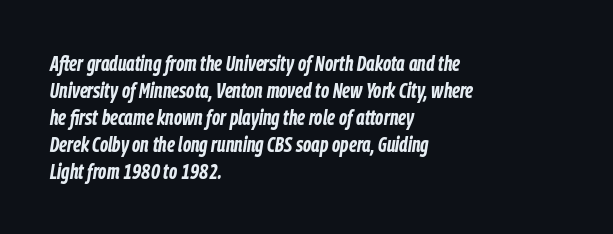
{"italic": "yes", "lean": "right", "slant_degrees": 9, "bold": "yes", "underline": "no", "align": "left", "line_spacing": "normal", "line_spacing_ratio": 1.28, "letter_spacing": "normal", "letter_spacing_em": 0.0, "glyph_px": 21}
